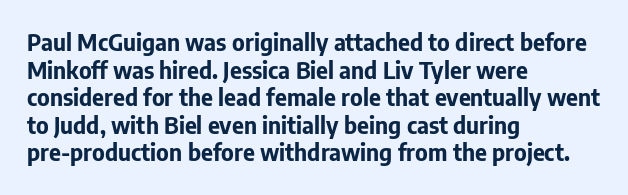
Q: Is the text bold? A: Yes.
Q: Is the text italic (slanted)? A: No, it is upright.
Q: Is the text underlined? A: No.
Q: How is the paragraph aligned? A: Left-aligned.
Q: Is the spacing between letters normal or unusually wide? A: Normal.
